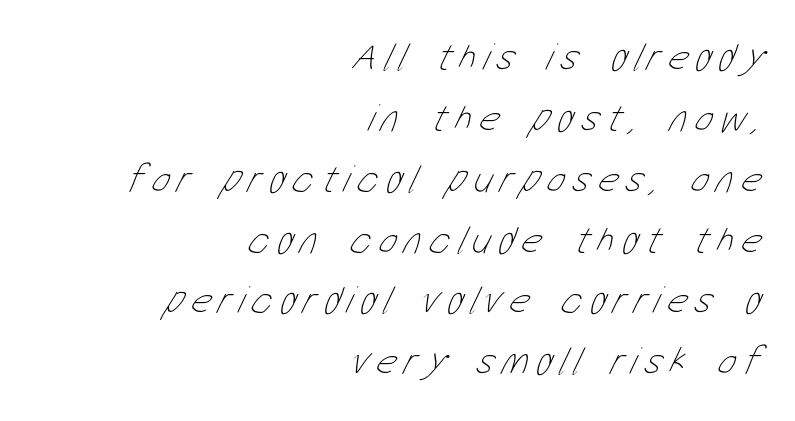
{"bold": "no", "weight": "thin", "width": "condensed", "stroke_contrast": "low", "x_height": "medium", "monospaced": "no", "underline": "no", "align": "right", "line_spacing": "normal", "line_spacing_ratio": 1.56, "glyph_px": 39}
